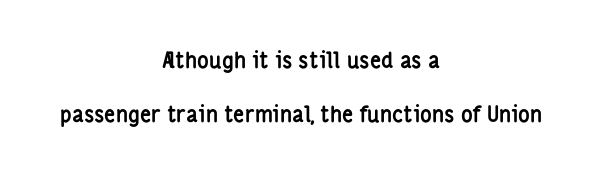
{"italic": "no", "bold": "yes", "underline": "no", "align": "center", "line_spacing": "loose", "line_spacing_ratio": 2.44, "letter_spacing": "normal", "letter_spacing_em": 0.0, "glyph_px": 22}
